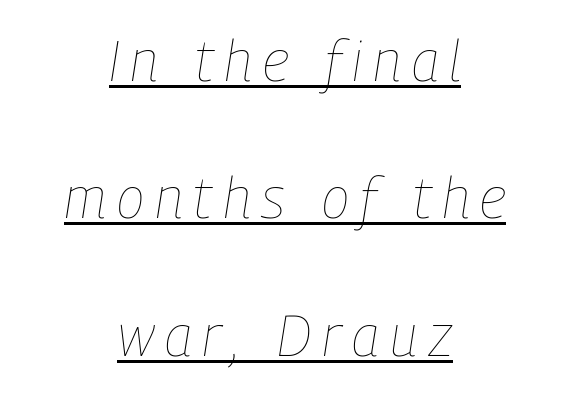
Q: Is the text bold? A: No.
Q: Is the text italic (slanted)? A: Yes, it leans right by about 9 degrees.
Q: Is the text underlined? A: Yes.
Q: How is the paragraph aligned? A: Centered.
Q: Is the spacing between lines tight, normal or loose? A: Loose.
Q: Width (condensed, normal, or wide)? A: Condensed.
Q: Stroke contrast? A: Low.
Q: x-height? A: Medium.
Q: Monospaced? A: No.
